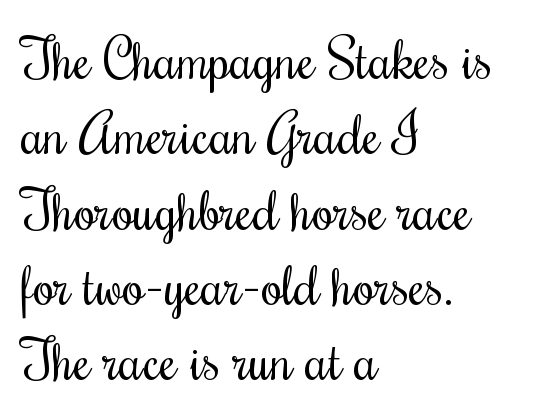
The image shows 55 px regular-weight, condensed type; set left-aligned, normal line spacing (1.37x), normal letter spacing, not underlined; medium stroke contrast and a small x-height.
